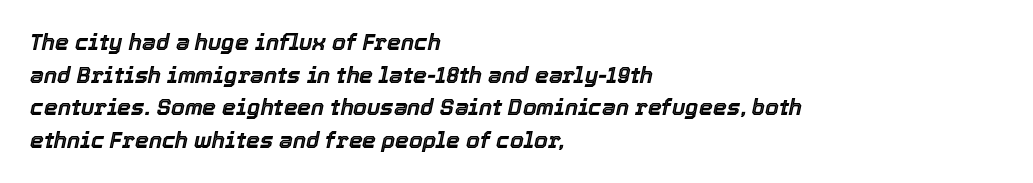
Q: Is the text italic (slanted)? A: Yes, it leans right by about 12 degrees.
Q: Is the text underlined? A: No.
Q: How is the paragraph aligned? A: Left-aligned.
Q: Is the spacing between letters normal or unusually wide? A: Normal.
Q: Is the spacing between lines tight, normal or loose? A: Normal.
